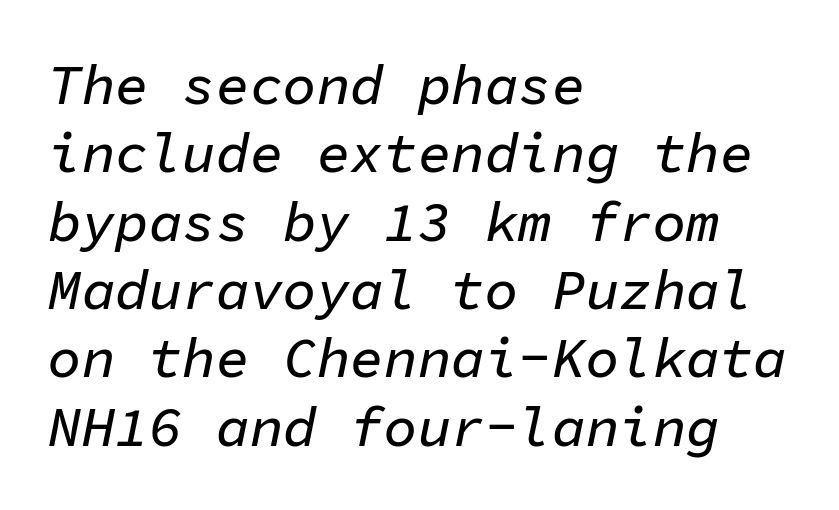
These lines are rendered in a fixed-pitch font. The face used here is rendered with its standard letterfit. A student would call this left alignment; a typographer would say flush left, rag right. This sample uses an oblique cut, with every glyph tilted off the vertical. Each row of text sits above clean, open space.
